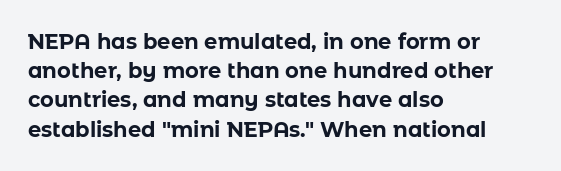
When letters stand straight like this, we call the style roman or upright. Line starts are locked; line ends wander. Quick note: underline off. Words appear dense and cohesive because spacing is normal. A normal amount of white space separates one row of letters from the next.
